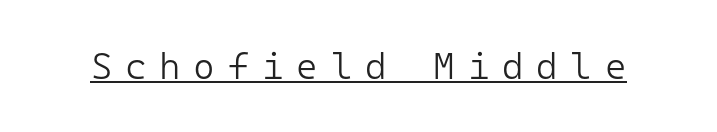
The image shows 37 px light sans-serif type, upright, monospaced; set unusually wide letter spacing (+0.34 em), underlined; low stroke contrast and a medium x-height.
